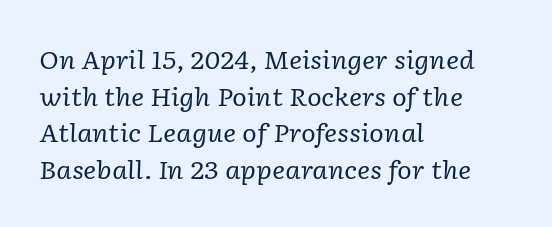
The image shows 25 px text type, italic (leaning right); set left-aligned, normal line spacing (1.47x), normal letter spacing, not underlined.
